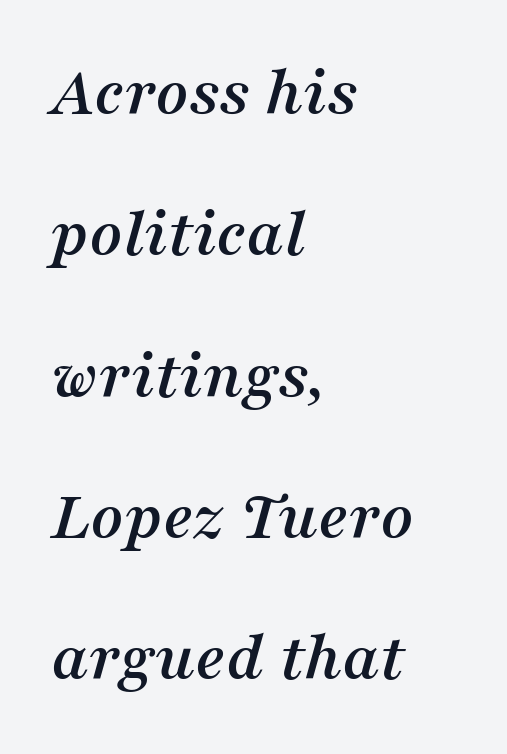
Q: Is the text italic (slanted)? A: Yes, it leans right by about 16 degrees.
Q: Is the typeface a serif or a sans-serif typeface? A: Serif.
Q: Is the text underlined? A: No.
Q: How is the paragraph aligned? A: Left-aligned.
Q: Is the spacing between letters normal or unusually wide? A: Normal.
Q: Is the spacing between lines tight, normal or loose? A: Loose.
Q: Width (condensed, normal, or wide)? A: Normal.
Q: Stroke contrast? A: Medium.
Q: x-height? A: Medium.
Q: Monospaced? A: No.
